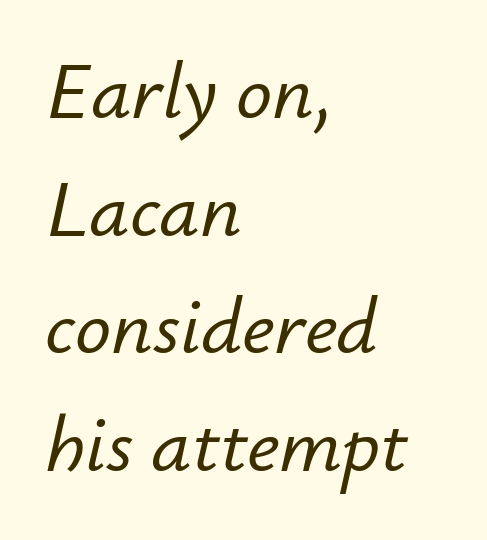
Vertically, the passage feels balanced, rows spaced as you'd expect. Letters rest on an invisible, unmarked baseline. Glyph-to-glyph distance matches everyday printed text. Looks like regular typesetting: each glyph gets only the width it needs. Caption: multi-line text, flush left, ragged right.
